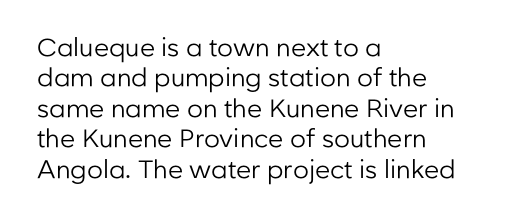
The image shows 25 px text type, upright; set left-aligned, line spacing 1.22x, normal letter spacing, not underlined.
